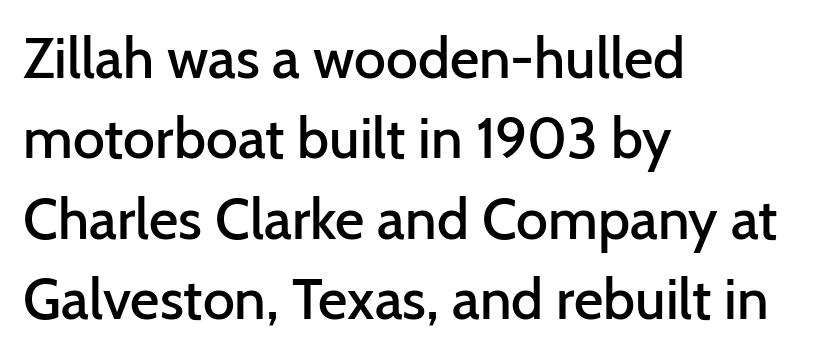
Decoration check: the copy has no underline. Classification — sans serif. The passage shown is semibold, sitting just below true bold. Varying glyph widths throughout — classic text-font behaviour. Notice how the stems are strictly vertical — no italics here.
